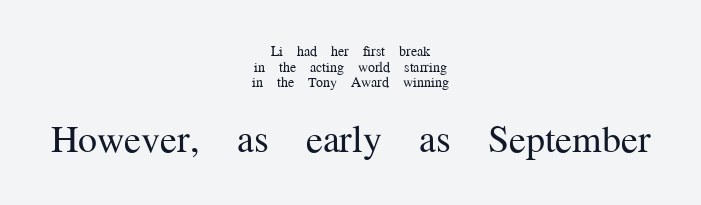
The image shows 38 px regular-weight serif type, upright; set centered, tight line spacing (1.11x), normal letter spacing, not underlined; the second (bottom) block is 2.71x larger; medium stroke contrast and a medium x-height.
